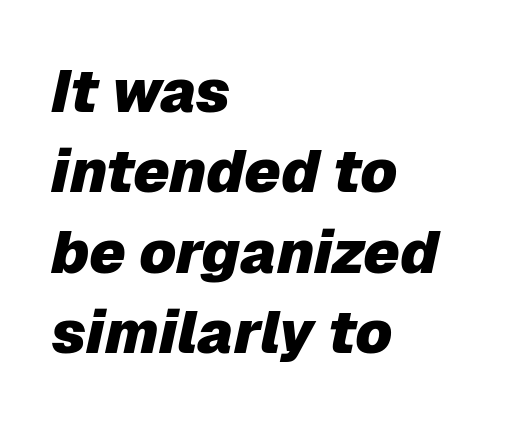
{"italic": "yes", "lean": "right", "slant_degrees": 12, "bold": "yes", "weight": "heavy", "width": "normal", "stroke_contrast": "low", "x_height": "medium", "monospaced": "no", "underline": "no", "align": "left", "line_spacing": "normal", "line_spacing_ratio": 1.34, "letter_spacing": "normal", "letter_spacing_em": 0.0, "glyph_px": 60}
